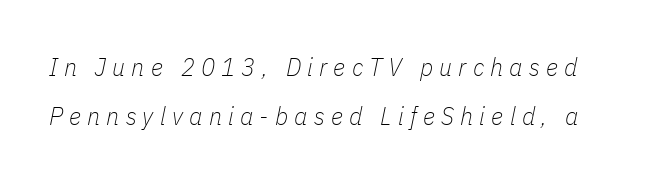
Q: Is the text bold? A: No.
Q: Is the text italic (slanted)? A: Yes, it leans right by about 11 degrees.
Q: Is the text underlined? A: No.
Q: Is the spacing between letters normal or unusually wide? A: Unusually wide.
Q: Is the spacing between lines tight, normal or loose? A: Loose.
